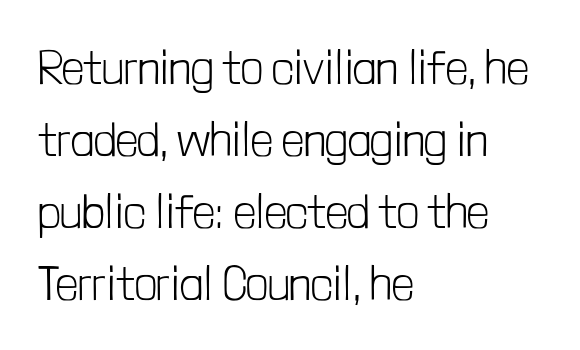
Q: Is the text bold? A: No.
Q: Is the text italic (slanted)? A: No, it is upright.
Q: Is the typeface a serif or a sans-serif typeface? A: Sans-serif.
Q: Is the text underlined? A: No.
Q: How is the paragraph aligned? A: Left-aligned.
Q: Is the spacing between letters normal or unusually wide? A: Normal.
Q: Is the spacing between lines tight, normal or loose? A: Normal.
Q: Width (condensed, normal, or wide)? A: Condensed.
Q: Stroke contrast? A: Low.
Q: x-height? A: Medium.
Q: Monospaced? A: No.
